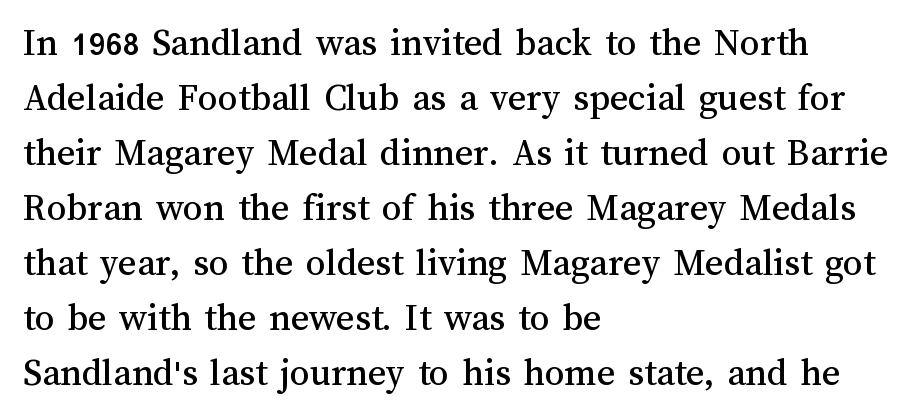
Words appear dense and cohesive because spacing is normal. Beneath every word, the page is bare. This sample has the flowing, uneven cadence of proportional lettering. Left-aligned paragraph, ragged on the right. One glance says typical: line gaps are just what's usual. Is there any slant? The stems are plumb.
